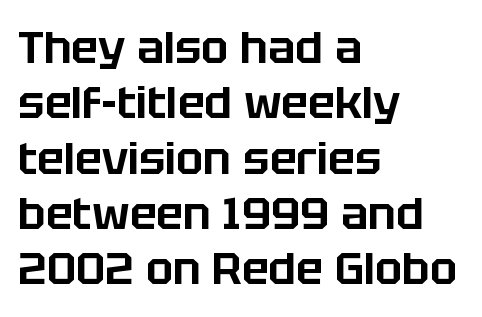
Letter spacing: default. Typographically, this falls in the sans-serif category. The letters advance in unequal steps, a hallmark of proportional type. Where is the straight margin? On the left. Just letters on the line, the space beneath them empty.
